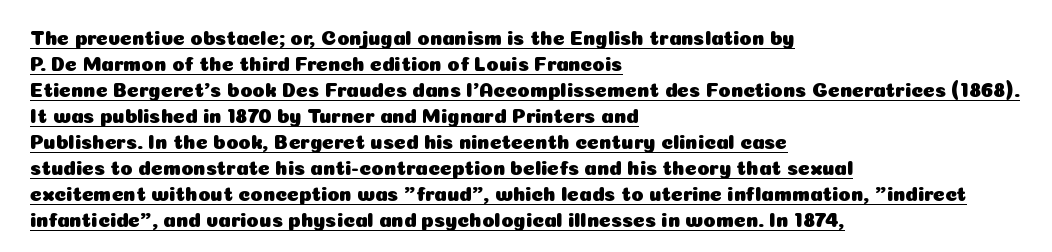
The image shows 20 px text type, upright; set left-aligned, normal line spacing (1.3x), normal letter spacing, underlined.
